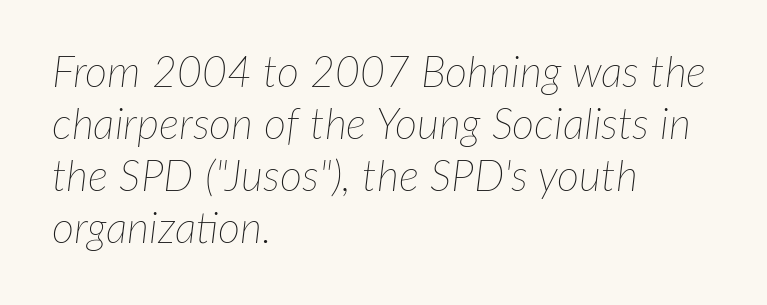
Q: Is the text bold? A: No.
Q: Is the text italic (slanted)? A: Yes, it leans right by about 7 degrees.
Q: Is the text underlined? A: No.
Q: How is the paragraph aligned? A: Left-aligned.
Q: Is the spacing between letters normal or unusually wide? A: Normal.
Q: Width (condensed, normal, or wide)? A: Normal.
Q: Stroke contrast? A: Low.
Q: x-height? A: Medium.
Q: Monospaced? A: No.
